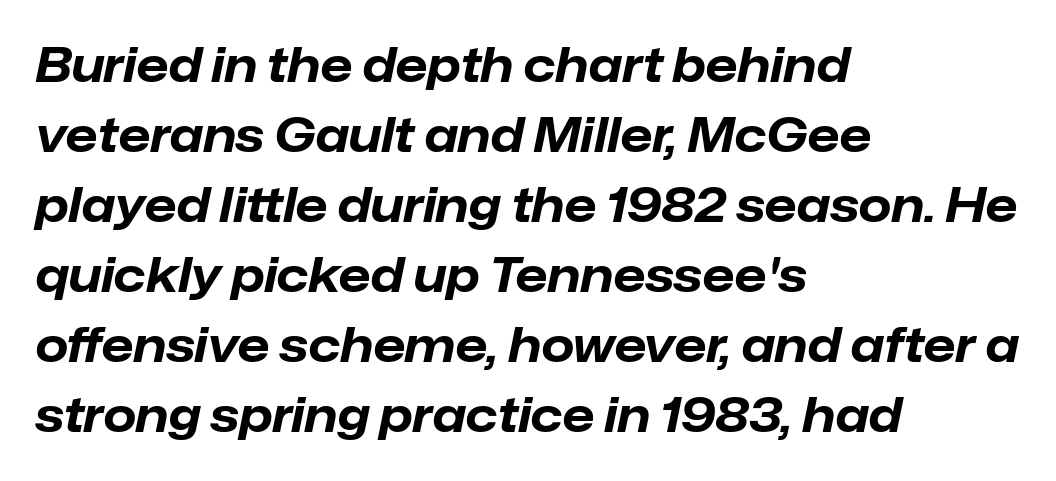
The rendering keeps characters at their native spacing. The space between consecutive lines is moderate. Bold? Absolutely — the strokes are thick and heavy. Each letter keeps its own natural width here, so spacing adapts to shape. All the whitespace from short lines collects on the right.
